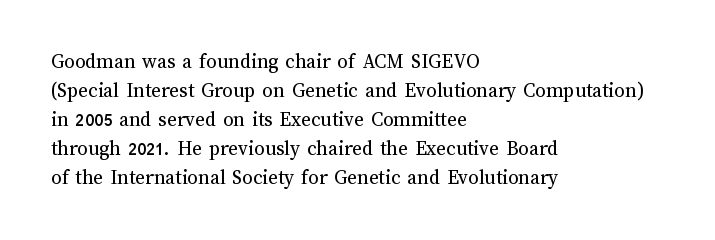
The image shows 21 px text type, upright; set left-aligned, normal line spacing (1.38x), normal letter spacing, not underlined.
